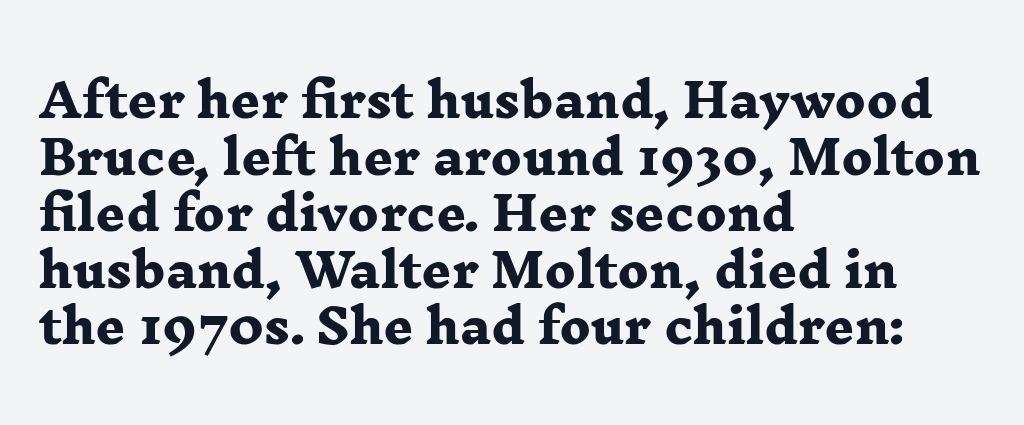
{"serif": "yes", "bold": "yes", "weight": "heavy", "width": "wide", "stroke_contrast": "low", "x_height": "medium", "monospaced": "no", "underline": "no", "align": "left", "line_spacing_ratio": 1.23, "letter_spacing": "normal", "letter_spacing_em": 0.0, "glyph_px": 46}
